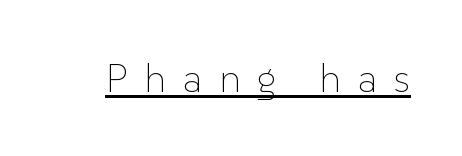
Words appear elongated and porous because spacing is wide. A roman cut, with each character standing at attention. Vertical stems look standard width or narrower in stroke. Think of a printed novel: that variable character pitch is what you see here. The glyphs are accompanied by a horizontal stroke just below them.
